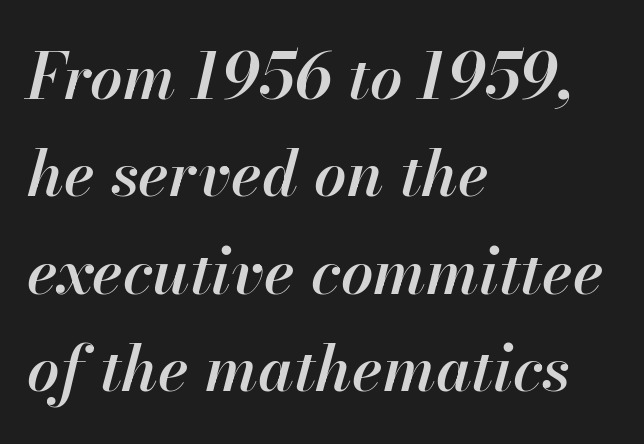
The image shows 64 px semibold type, italic (leaning right); set left-aligned, normal line spacing (1.52x), normal letter spacing, not underlined; high stroke contrast and a small x-height.
